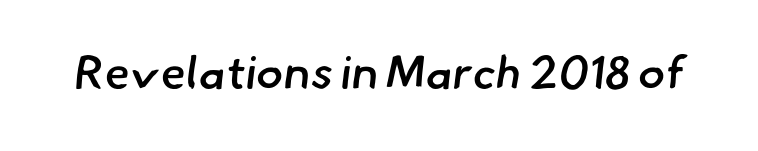
{"serif": "no", "bold": "semi", "weight": "semibold", "width": "normal", "stroke_contrast": "low", "x_height": "small", "monospaced": "no", "underline": "no", "letter_spacing": "normal", "letter_spacing_em": 0.0, "glyph_px": 46}
